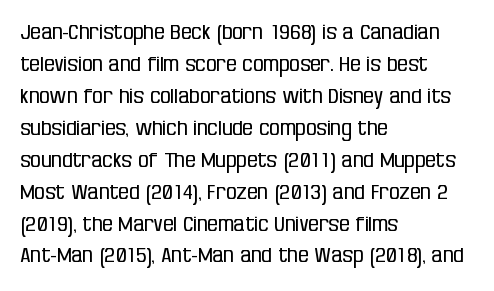
Q: Is the text bold? A: No.
Q: Is the text italic (slanted)? A: No, it is upright.
Q: Is the text underlined? A: No.
Q: How is the paragraph aligned? A: Left-aligned.
Q: Is the spacing between letters normal or unusually wide? A: Normal.
Q: Is the spacing between lines tight, normal or loose? A: Normal.
